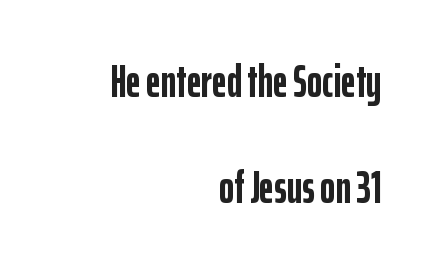
This sample uses a sans-serif face. Standard letterfit; no display-style spreading of the glyphs. Posture: upright roman. Compared with an ordinary text face, these strokes are far heavier — a full bold. Varying glyph widths throughout — classic text-font behaviour. Reading down the column, the eye jumps a long way to each next line.
